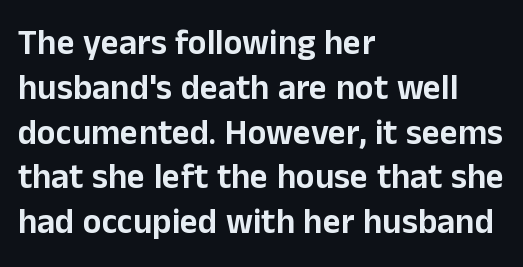
{"serif": "no", "italic": "no", "width": "normal", "stroke_contrast": "low", "x_height": "medium", "monospaced": "no", "underline": "no", "align": "left", "line_spacing": "normal", "line_spacing_ratio": 1.28, "letter_spacing": "normal", "letter_spacing_em": 0.0, "glyph_px": 35}
